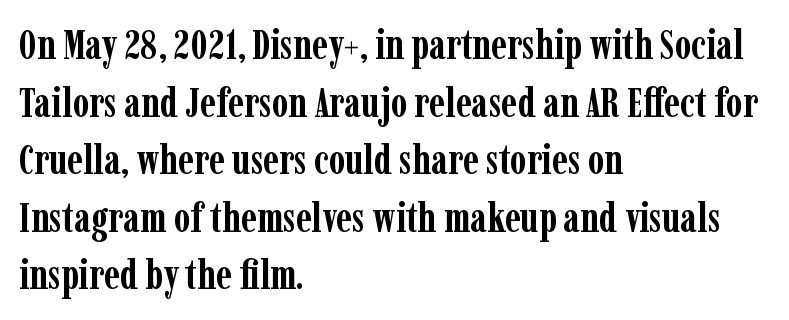
{"serif": "yes", "italic": "no", "bold": "yes", "weight": "semibold", "width": "condensed", "stroke_contrast": "low", "x_height": "medium", "monospaced": "no", "underline": "no", "align": "left", "line_spacing": "normal", "line_spacing_ratio": 1.37, "letter_spacing": "normal", "letter_spacing_em": 0.0, "glyph_px": 42}
